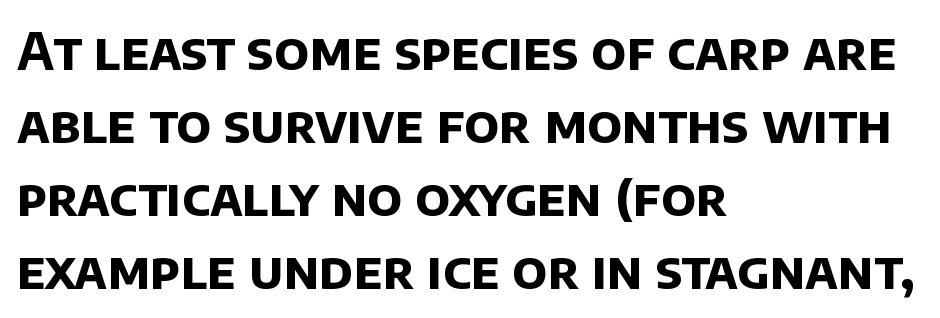
{"serif": "no", "bold": "yes", "weight": "bold", "width": "normal", "stroke_contrast": "low", "x_height": "large", "monospaced": "no", "underline": "no", "align": "left", "line_spacing": "normal", "line_spacing_ratio": 1.43, "letter_spacing": "normal", "letter_spacing_em": 0.0, "glyph_px": 51}
